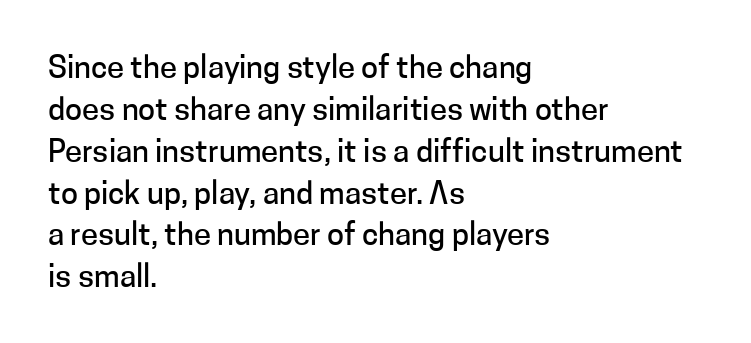
The image shows 31 px sans-serif type, upright; set left-aligned, normal line spacing (1.35x), normal letter spacing, not underlined; low stroke contrast and a medium x-height.
